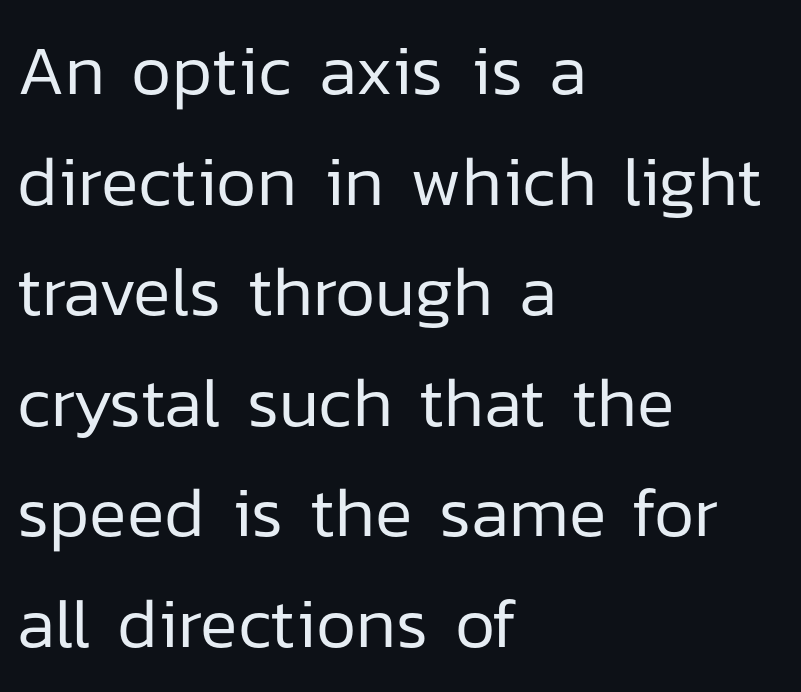
The image shows 70 px regular-weight sans-serif type, upright; set left-aligned, normal line spacing (1.58x), normal letter spacing, not underlined; low stroke contrast and a medium x-height.
